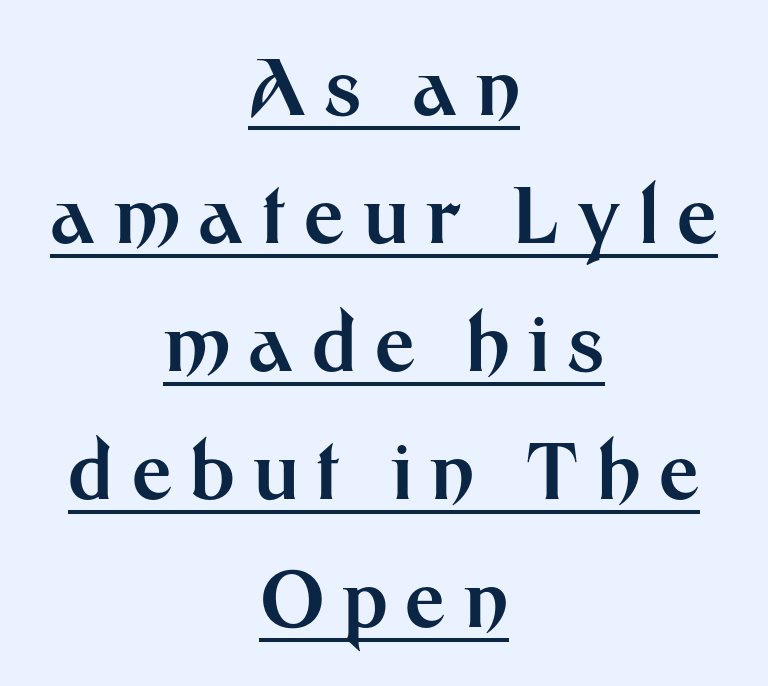
Q: Is the text bold? A: Yes.
Q: Is the text italic (slanted)? A: No, it is upright.
Q: Is the typeface a serif or a sans-serif typeface? A: Sans-serif.
Q: Is the text underlined? A: Yes.
Q: How is the paragraph aligned? A: Centered.
Q: Is the spacing between letters normal or unusually wide? A: Unusually wide.
Q: Is the spacing between lines tight, normal or loose? A: Normal.
Q: Width (condensed, normal, or wide)? A: Normal.
Q: Stroke contrast? A: Medium.
Q: x-height? A: Medium.
Q: Monospaced? A: No.
